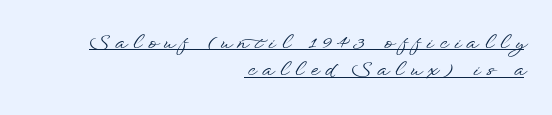
{"underline": "yes", "align": "right", "line_spacing": "normal", "line_spacing_ratio": 1.36, "letter_spacing": "wide", "letter_spacing_em": 0.32, "glyph_px": 20}
